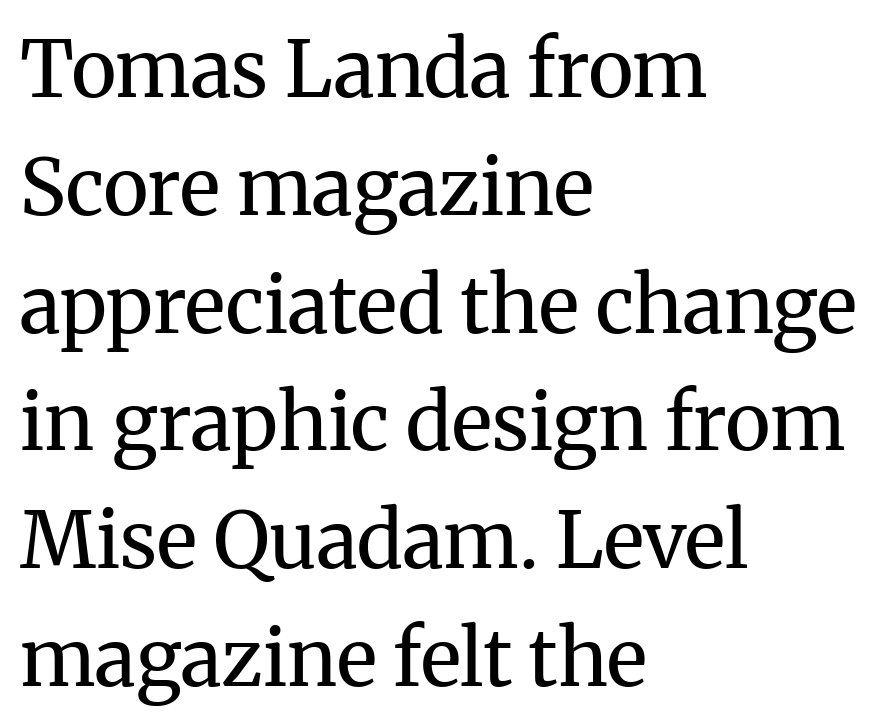
The strokes are not fattened; the text isn't bold. Is this a fixed-width face? No — the glyphs have proportional, varying widths. The space directly below the letters is spotless. Notice how the passage keeps a crisp vertical edge on the left only.
